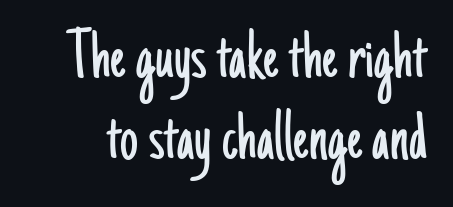
Italic: no, the glyphs are upright roman. This sample has the flowing, uneven cadence of proportional lettering. Honestly, the letter spacing is just normal — you wouldn't notice it. Any mark beneath the type? The region is blank. Nothing sits at the stroke ends, so this counts as sans-serif.
